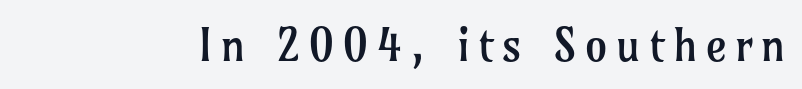
Q: Is the text bold? A: No.
Q: Is the text italic (slanted)? A: No, it is upright.
Q: Is the typeface a serif or a sans-serif typeface? A: Serif.
Q: Is the text underlined? A: No.
Q: Width (condensed, normal, or wide)? A: Normal.
Q: Stroke contrast? A: Low.
Q: x-height? A: Medium.
Q: Monospaced? A: No.
